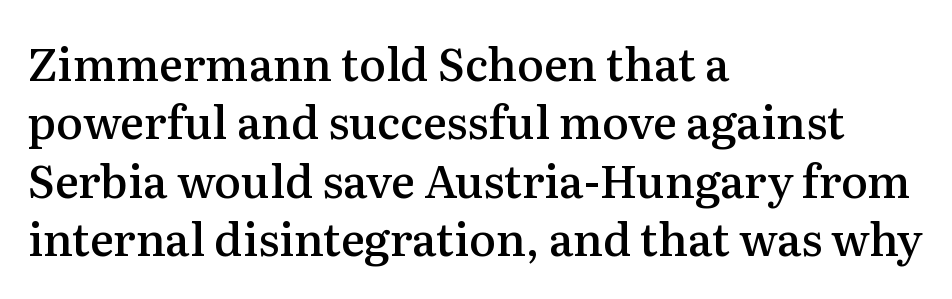
{"serif": "yes", "italic": "no", "bold": "semi", "weight": "semibold", "width": "normal", "stroke_contrast": "medium", "x_height": "medium", "monospaced": "no", "underline": "no", "align": "left", "line_spacing": "normal", "line_spacing_ratio": 1.3, "letter_spacing": "normal", "letter_spacing_em": 0.0, "glyph_px": 45}
